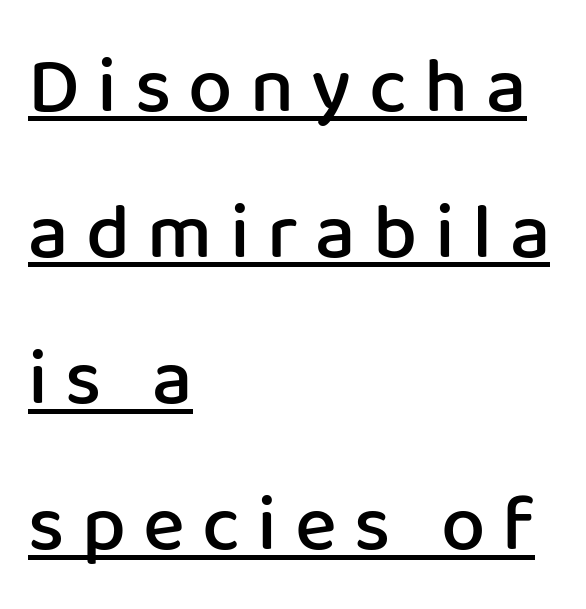
The image shows 79 px semibold sans-serif type, upright; set left-aligned, line spacing 1.85x, unusually wide letter spacing (+0.22 em), underlined; low stroke contrast and a medium x-height.
